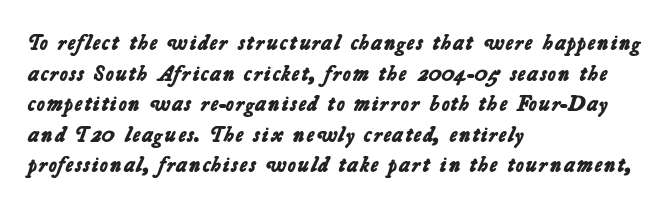
Q: Is the text bold? A: Yes.
Q: Is the text underlined? A: No.
Q: How is the paragraph aligned? A: Left-aligned.
Q: Is the spacing between letters normal or unusually wide? A: Normal.
Q: Is the spacing between lines tight, normal or loose? A: Normal.
